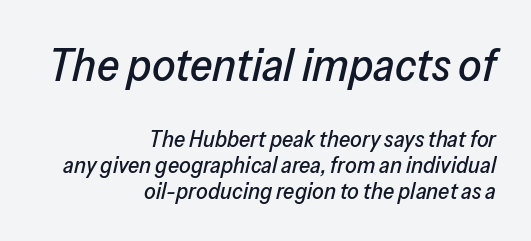
Q: Is the text italic (slanted)? A: Yes, it leans right by about 13 degrees.
Q: Is the text underlined? A: No.
Q: How is the paragraph aligned? A: Right-aligned.
Q: Is the spacing between letters normal or unusually wide? A: Normal.
Q: Is the spacing between lines tight, normal or loose? A: Tight.
Q: Which block of text is set in a larger size, the first (top) or the second (bottom)? A: The first (top) one.
Q: Width (condensed, normal, or wide)? A: Normal.
Q: Stroke contrast? A: Low.
Q: x-height? A: Medium.
Q: Monospaced? A: No.
